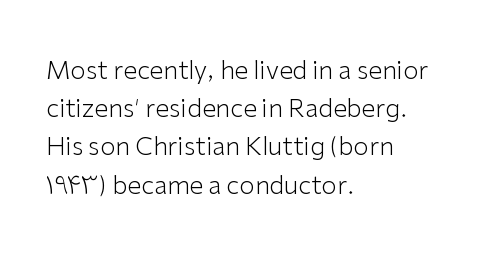
The image shows 25 px text type, upright; set left-aligned, normal line spacing (1.53x), normal letter spacing, not underlined.
